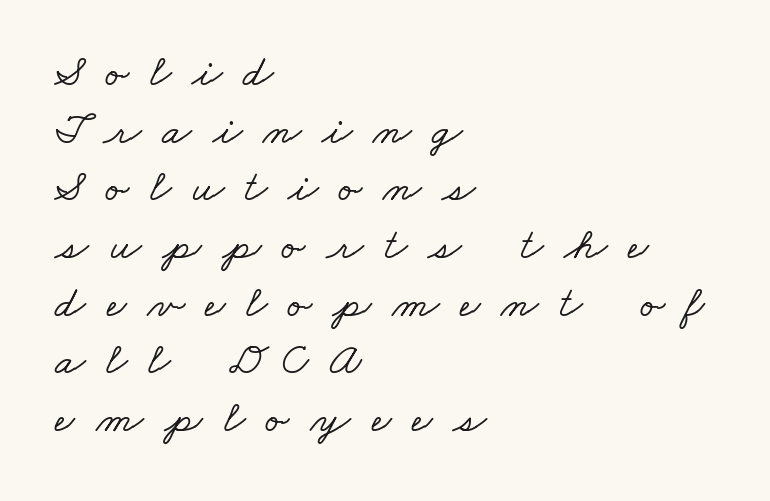
The image shows 44 px wide serif type; set left-aligned, normal line spacing (1.31x), unusually wide letter spacing (+0.47 em), not underlined; low stroke contrast and a small x-height.
